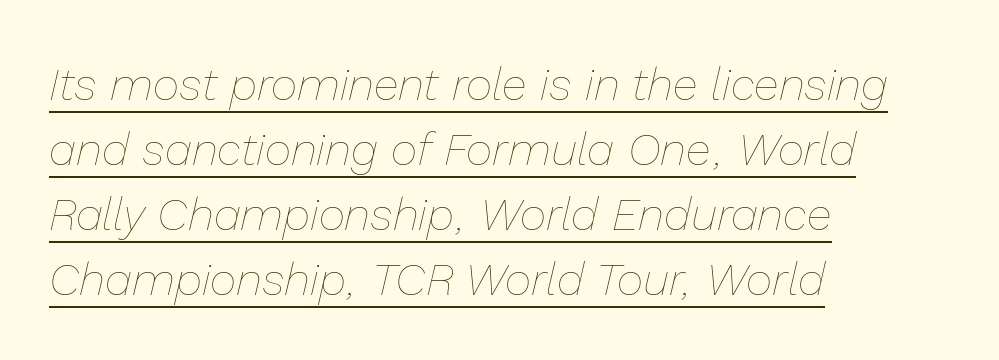
The image shows 46 px thin type, italic (leaning right); set left-aligned, normal line spacing (1.41x), normal letter spacing, underlined; low stroke contrast and a medium x-height.
